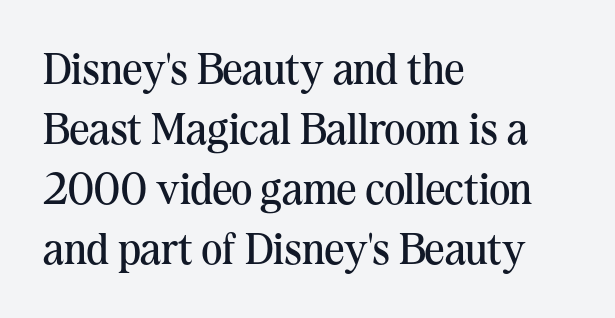
{"serif": "yes", "italic": "no", "bold": "no", "weight": "regular", "width": "normal", "stroke_contrast": "medium", "x_height": "medium", "monospaced": "no", "underline": "no", "align": "left", "line_spacing": "normal", "line_spacing_ratio": 1.36, "letter_spacing": "normal", "letter_spacing_em": 0.0, "glyph_px": 44}
